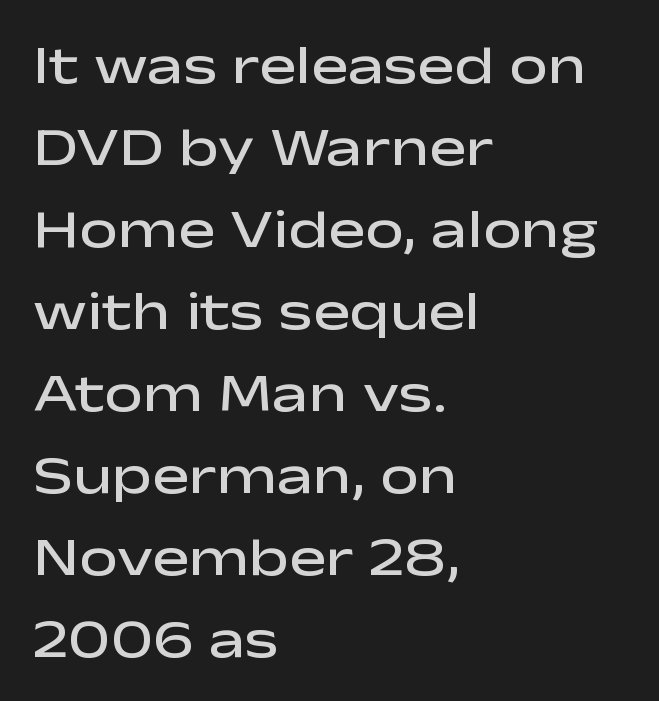
{"serif": "no", "italic": "no", "bold": "semi", "weight": "semibold", "width": "wide", "stroke_contrast": "low", "x_height": "medium", "monospaced": "no", "underline": "no", "align": "left", "line_spacing": "normal", "line_spacing_ratio": 1.49, "letter_spacing": "normal", "letter_spacing_em": 0.0, "glyph_px": 55}
